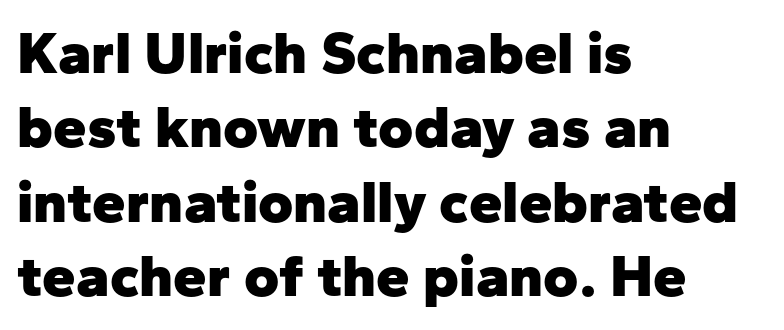
The image shows 60 px heavy sans-serif type, upright; set left-aligned, line spacing 1.24x, normal letter spacing, not underlined; low stroke contrast and a medium x-height.
